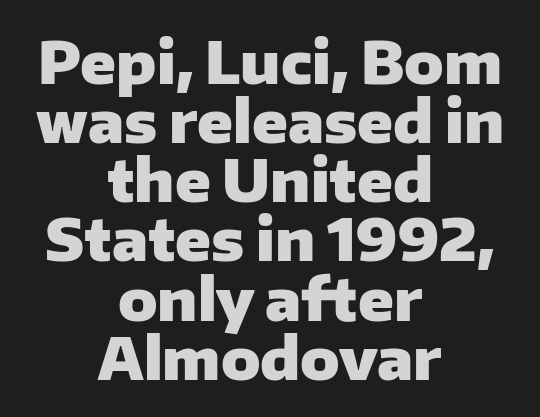
Look at the stroke-to-counter ratio: heavy, a bold. The passage shown is typed in a proportional face where columns would drift. How are the letters spaced? Ordinarily, with no added tracking. This is sans-serif lettering, the kind often seen on screens and signage. The text block is weighted toward neither margin, spreading evenly from the middle. One glance says dense: line gaps are narrower than usual.
